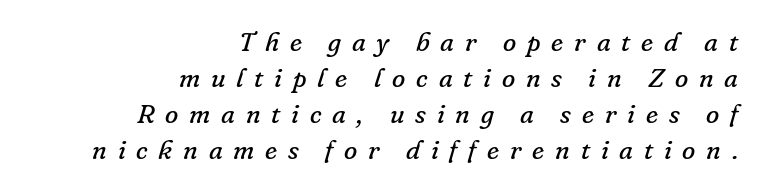
Q: Is the text bold? A: No.
Q: Is the text italic (slanted)? A: Yes, it leans right by about 16 degrees.
Q: Is the text underlined? A: No.
Q: How is the paragraph aligned? A: Right-aligned.
Q: Is the spacing between letters normal or unusually wide? A: Unusually wide.
Q: Is the spacing between lines tight, normal or loose? A: Normal.
